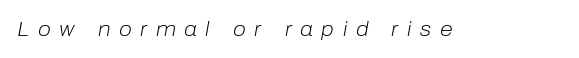
The letters are slanted; this is an italic face. The strokes are not fattened; the text isn't bold. Someone cranked the tracking dial way up on this one. The passage shown is not underscored anywhere.
